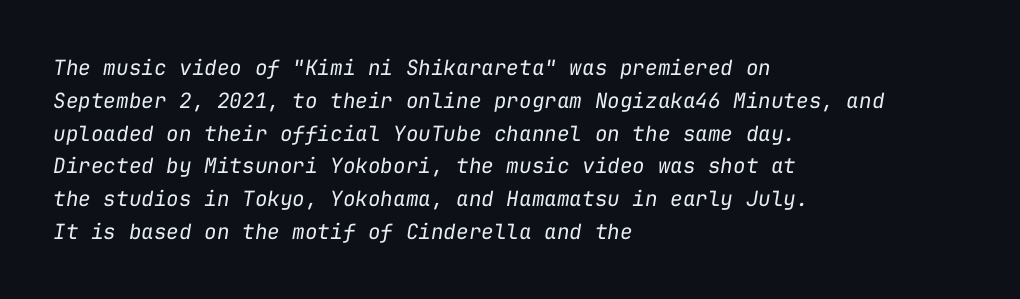
{"italic": "yes", "lean": "right", "slant_degrees": 9, "bold": "no", "underline": "no", "align": "left", "line_spacing": "normal", "line_spacing_ratio": 1.56, "letter_spacing": "normal", "letter_spacing_em": 0.0, "glyph_px": 21}
